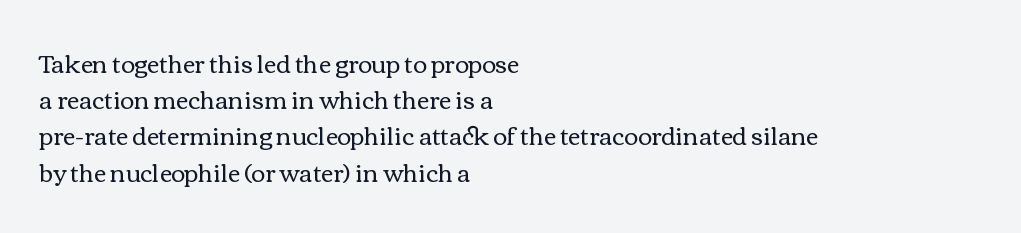
Q: Is the text bold? A: No.
Q: Is the text italic (slanted)? A: No, it is upright.
Q: Is the text underlined? A: No.
Q: How is the paragraph aligned? A: Left-aligned.
Q: Is the spacing between letters normal or unusually wide? A: Normal.
Q: Is the spacing between lines tight, normal or loose? A: Normal.
